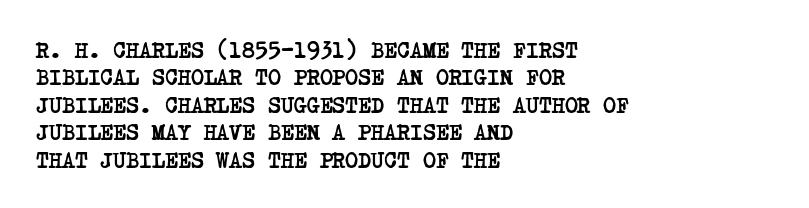
The lines sit at an ordinary, default distance from one another. Has an underline been added? It has not. As a designer I'd log this as weight 700, bold. Reading down the block, your eye returns to a fixed left position each line. Nobody touched the tracking dial on this one.
